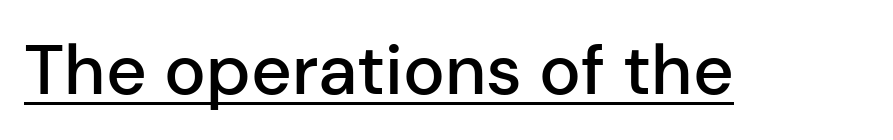
The letters are semibold — heavier than regular but short of a full bold. Every character sits straight up, as roman type does. Observe the ordinary spacing: letters are neighbours, not strangers. Check the space under the baseline: a stroke is drawn there. Looks like regular typesetting: each glyph gets only the width it needs. These lines are composed in type without serifs.
